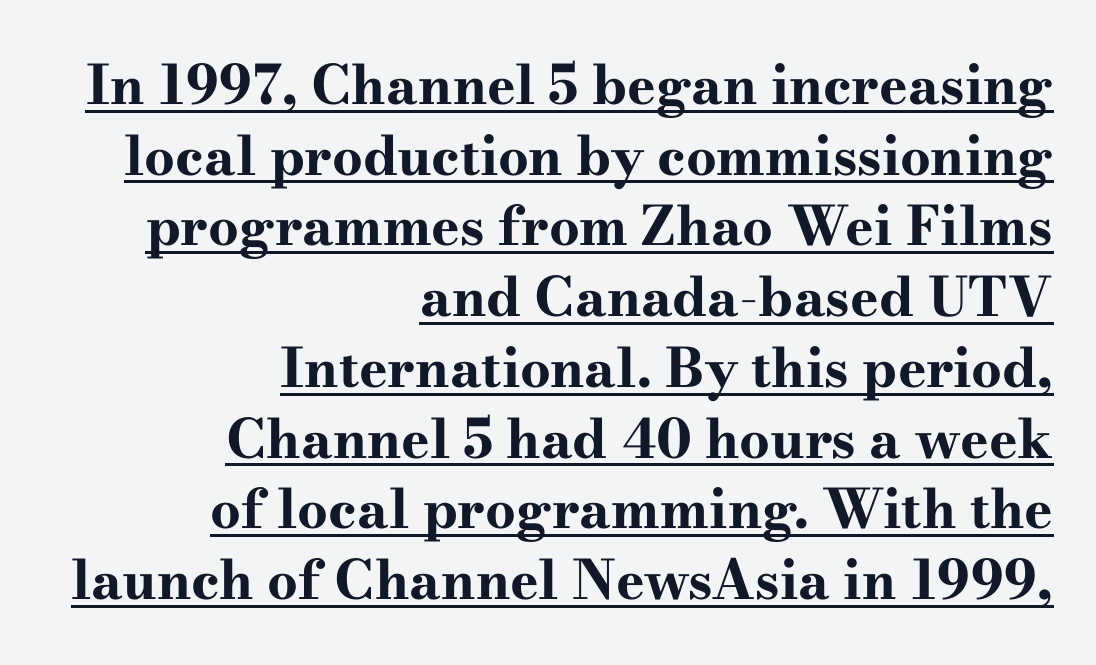
{"serif": "yes", "italic": "no", "bold": "yes", "weight": "bold", "width": "wide", "stroke_contrast": "high", "x_height": "small", "monospaced": "no", "underline": "yes", "align": "right", "line_spacing": "normal", "line_spacing_ratio": 1.31, "letter_spacing": "normal", "letter_spacing_em": 0.0, "glyph_px": 54}
